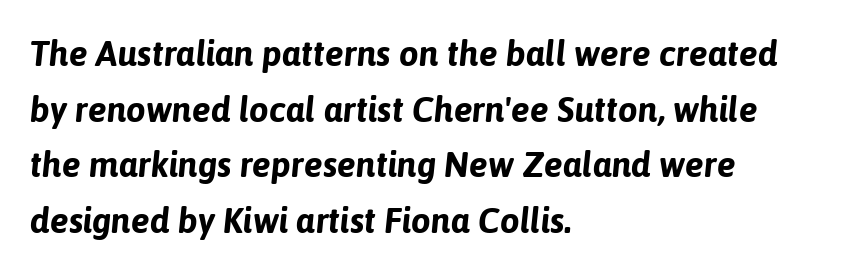
Q: Is the text bold? A: Yes.
Q: Is the text italic (slanted)? A: Yes, it leans right by about 6 degrees.
Q: Is the text underlined? A: No.
Q: How is the paragraph aligned? A: Left-aligned.
Q: Is the spacing between letters normal or unusually wide? A: Normal.
Q: Is the spacing between lines tight, normal or loose? A: Normal.
Q: Width (condensed, normal, or wide)? A: Normal.
Q: Stroke contrast? A: Low.
Q: x-height? A: Medium.
Q: Monospaced? A: No.
